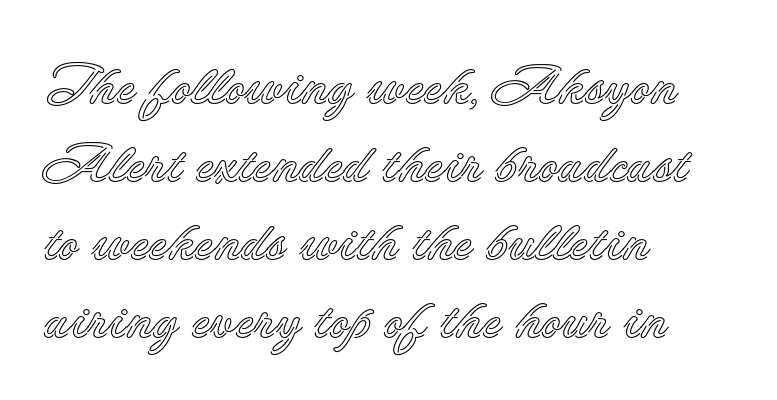
Q: Is the text italic (slanted)? A: Yes.
Q: Is the text underlined? A: No.
Q: How is the paragraph aligned? A: Left-aligned.
Q: Is the spacing between letters normal or unusually wide? A: Normal.
Q: Is the spacing between lines tight, normal or loose? A: Normal.
Q: Width (condensed, normal, or wide)? A: Normal.
Q: x-height? A: Small.
Q: Monospaced? A: No.
